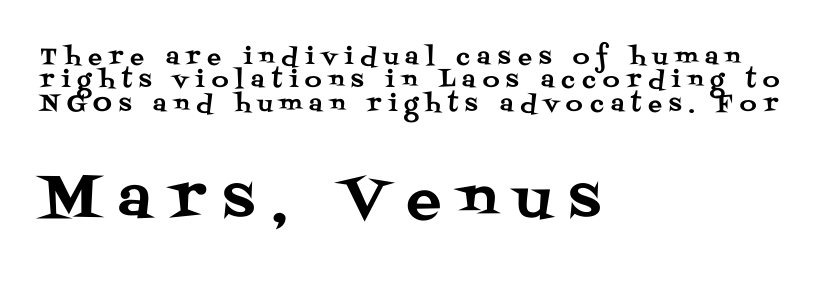
Tracking value appears strongly positive — letters spread wide. Think of a printed novel: that variable character pitch is what you see here. The words here are not underlined. The designer dialed line spacing down below the default.
